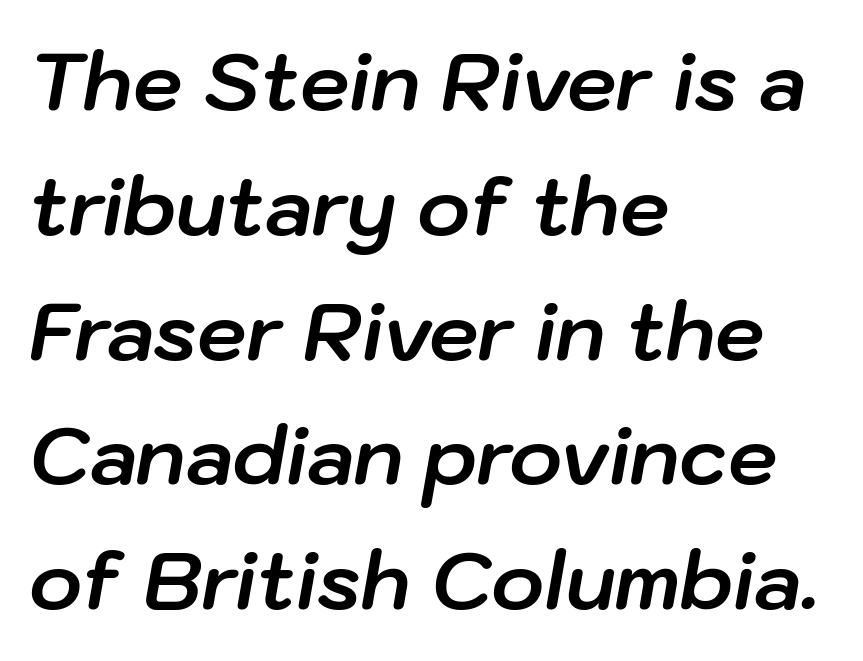
The passage shown is not underscored anywhere. Whoever set this chose a conventional vertical rhythm. Think of a printed novel: that variable character pitch is what you see here. What weight is shown? A full bold with thick strokes. Short and long lines alike share a common starting point at left.
